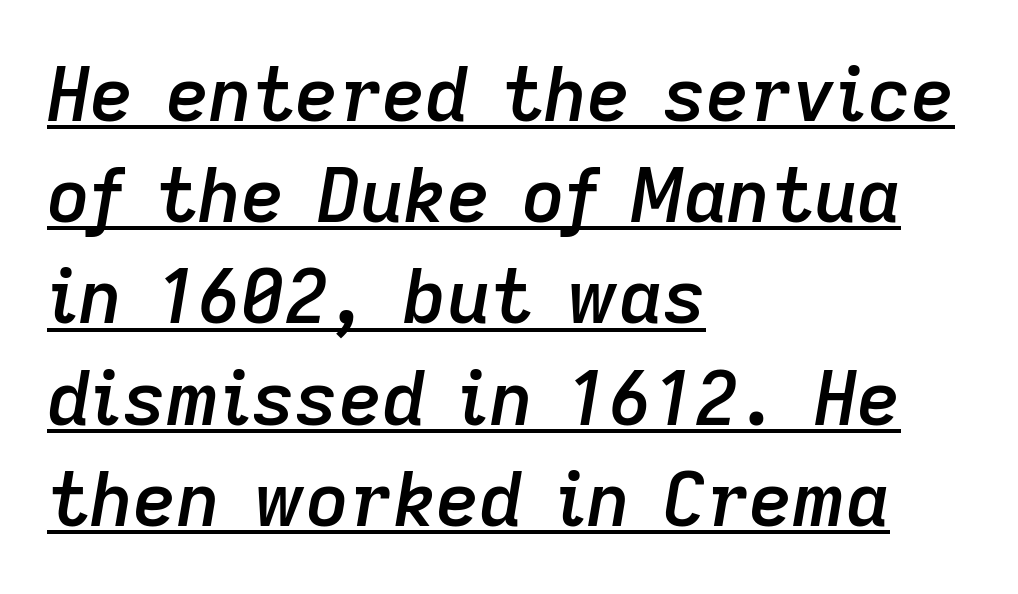
Q: Is the text bold? A: Semi-bold.
Q: Is the text italic (slanted)? A: Yes, it leans right by about 9 degrees.
Q: Is the text underlined? A: Yes.
Q: How is the paragraph aligned? A: Left-aligned.
Q: Is the spacing between letters normal or unusually wide? A: Normal.
Q: Is the spacing between lines tight, normal or loose? A: Normal.
Q: Width (condensed, normal, or wide)? A: Normal.
Q: Stroke contrast? A: Low.
Q: x-height? A: Medium.
Q: Monospaced? A: No.
